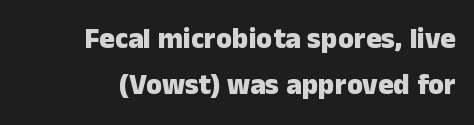
{"serif": "no", "italic": "no", "bold": "yes", "weight": "heavy", "width": "normal", "stroke_contrast": "low", "x_height": "medium", "monospaced": "no", "underline": "no", "line_spacing": "normal", "line_spacing_ratio": 1.57, "letter_spacing": "normal", "letter_spacing_em": 0.0, "glyph_px": 29}
